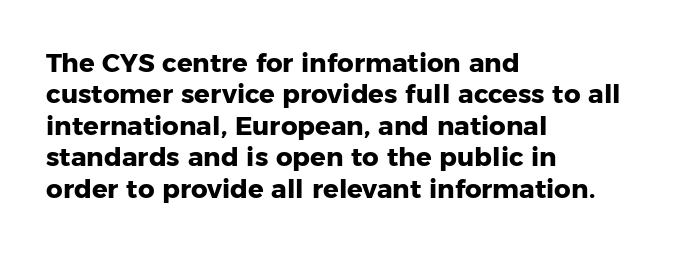
Posture: straight, roman, zero tilt. A student would call this left alignment; a typographer would say flush left, rag right. Rule under the text: the space is simply empty. Between one letter and the next there's only the usual sliver of space. Plenty of ink on the page — the face is bold.
